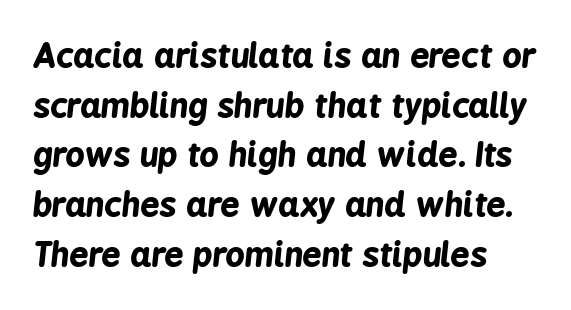
The image shows 34 px bold, condensed type, italic (leaning right); set normal line spacing (1.46x), normal letter spacing, not underlined; low stroke contrast and a medium x-height.
